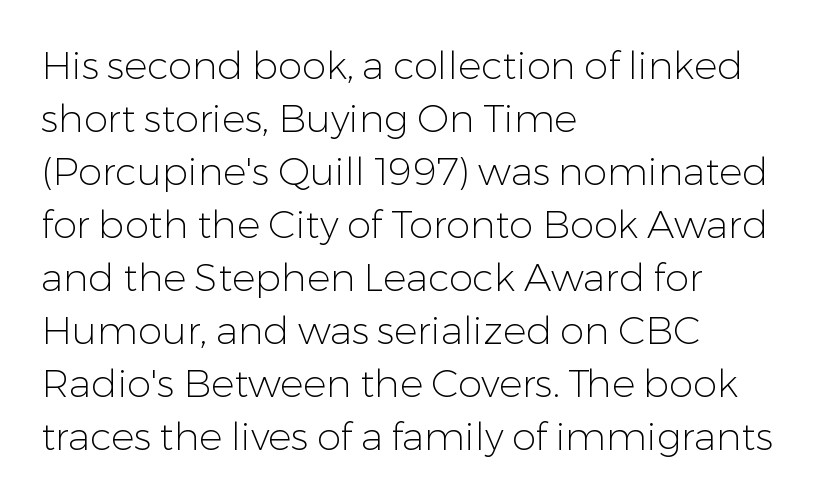
The image shows 39 px light sans-serif type, upright; set left-aligned, normal line spacing (1.36x), normal letter spacing, not underlined; low stroke contrast and a medium x-height.
